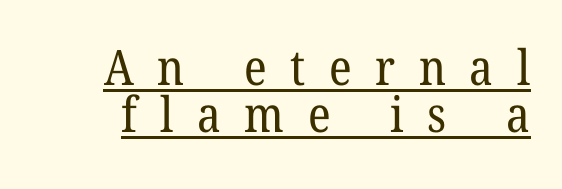
Q: Is the text bold? A: No.
Q: Is the typeface a serif or a sans-serif typeface? A: Serif.
Q: Is the text underlined? A: Yes.
Q: Is the spacing between letters normal or unusually wide? A: Unusually wide.
Q: Is the spacing between lines tight, normal or loose? A: Tight.
Q: Width (condensed, normal, or wide)? A: Normal.
Q: Stroke contrast? A: Low.
Q: x-height? A: Medium.
Q: Monospaced? A: No.
